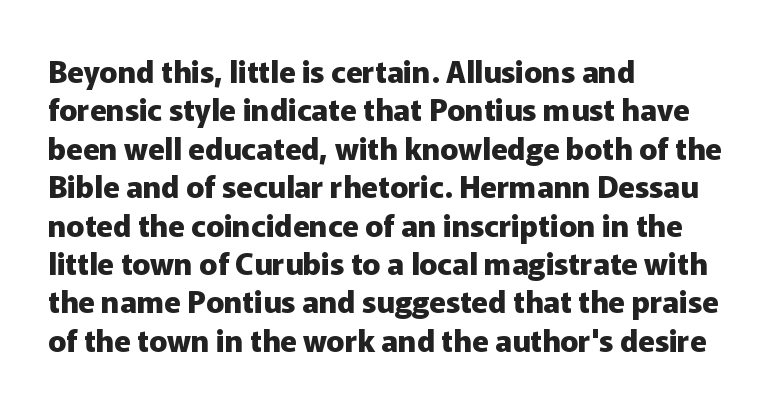
The image shows 30 px heavy sans-serif type, upright; set left-aligned, normal line spacing (1.28x), normal letter spacing, not underlined; low stroke contrast and a medium x-height.
